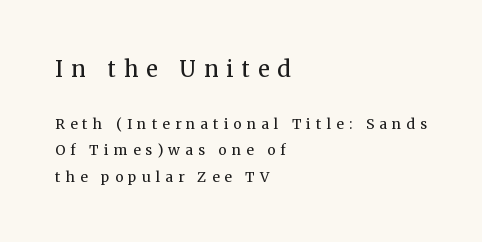
The image shows 22 px text type, upright; set left-aligned, loose line spacing (1.91x), unusually wide letter spacing (+0.37 em), not underlined; the first (top) block is 1.57x larger.
